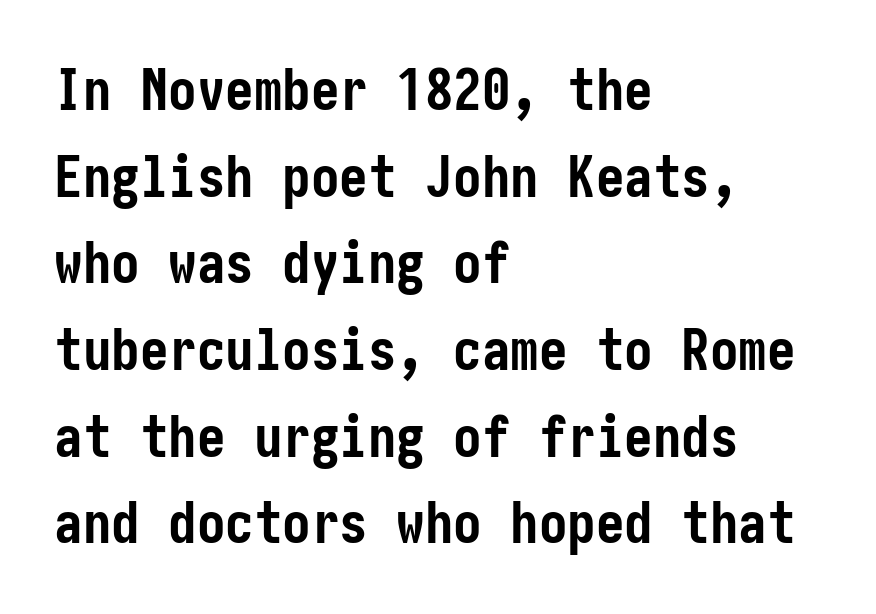
The characters display no serif detailing; their extremities are plain. Heft: maximum for text — a bold. The type sits square on the baseline with zero lean. Evenly set lines give the paragraph a standard silhouette. If you drew a ruler down the left edge, every line would touch it. How are the letters spaced? Ordinarily, with no added tracking.
